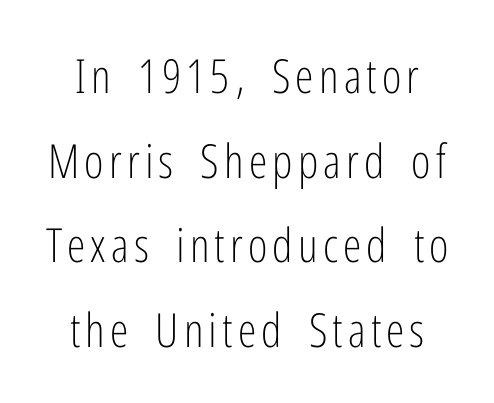
{"serif": "no", "italic": "no", "bold": "no", "weight": "light", "width": "condensed", "stroke_contrast": "low", "x_height": "medium", "monospaced": "no", "underline": "no", "line_spacing_ratio": 1.8, "glyph_px": 47}
